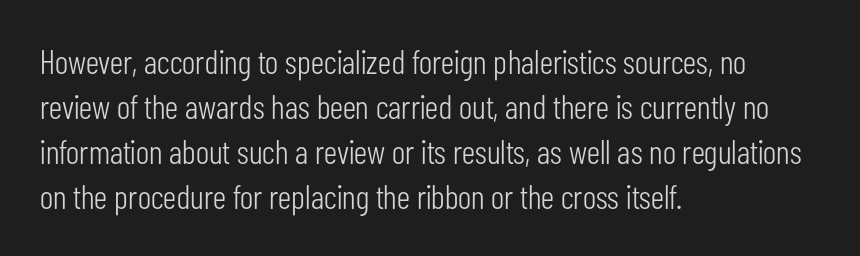
The specimen omits any rule beneath the text block's lines. The passage shown stacks its lines at a standard gap. Is the letter spacing exaggerated? No — it looks like the ordinary default. Each letter keeps its own natural width here, so spacing adapts to shape.
